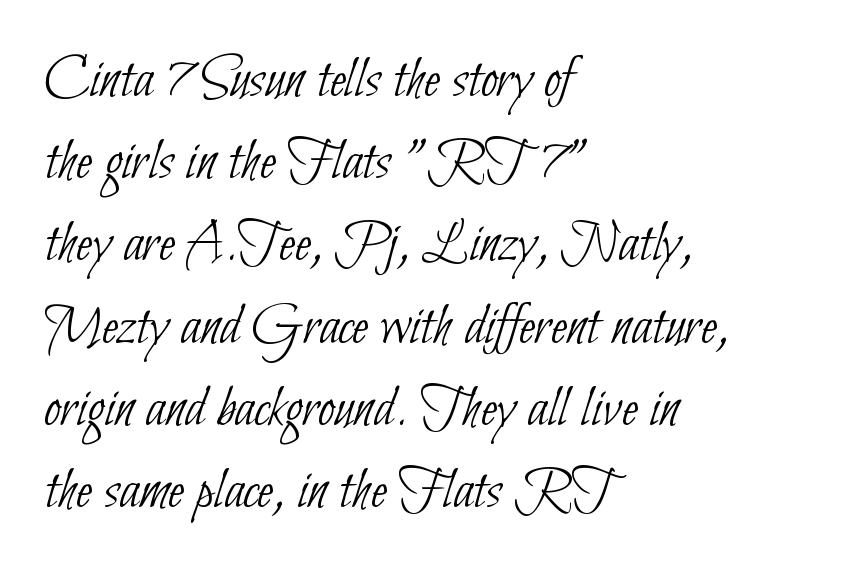
The image shows 60 px thin, condensed sans-serif type; set left-aligned, normal line spacing (1.37x), normal letter spacing, not underlined; low stroke contrast and a small x-height.
